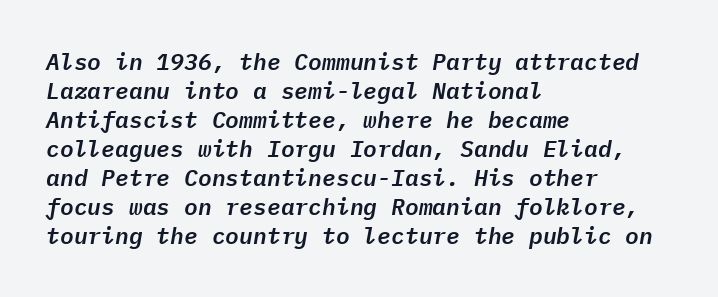
Q: Is the text italic (slanted)? A: Yes, it leans right by about 9 degrees.
Q: Is the text underlined? A: No.
Q: How is the paragraph aligned? A: Left-aligned.
Q: Is the spacing between letters normal or unusually wide? A: Normal.
Q: Is the spacing between lines tight, normal or loose? A: Normal.
